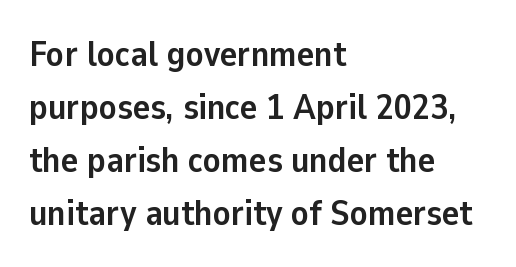
Nobody drew a line under any word here. Leftover space on each line is placed entirely after the last word. The lines sit at an ordinary, default distance from one another. The sample has been set heavy, in full bold. Does the lettering tilt? It doesn't — this is upright.
